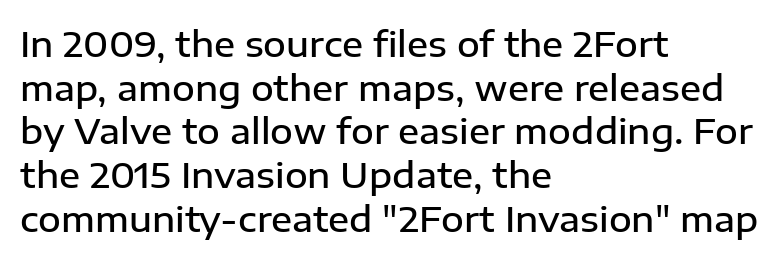
Type style note: lacks serifs. Notice how the passage keeps a crisp vertical edge on the left only. The gap between lines stays unmarked. Every letter is mildly thick-stroked: semibold rather than bold.
